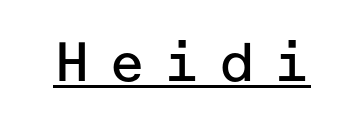
The image shows 55 px regular-weight sans-serif type, upright; set unusually wide letter spacing (+0.34 em), underlined; low stroke contrast and a medium x-height.
